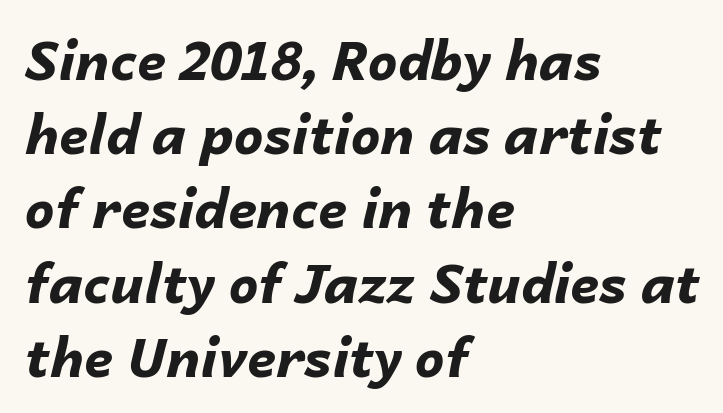
Q: Is the text bold? A: Yes.
Q: Is the text italic (slanted)? A: Yes, it leans right by about 14 degrees.
Q: Is the text underlined? A: No.
Q: How is the paragraph aligned? A: Left-aligned.
Q: Is the spacing between letters normal or unusually wide? A: Normal.
Q: Is the spacing between lines tight, normal or loose? A: Normal.
Q: Width (condensed, normal, or wide)? A: Normal.
Q: Stroke contrast? A: Low.
Q: x-height? A: Medium.
Q: Monospaced? A: No.
